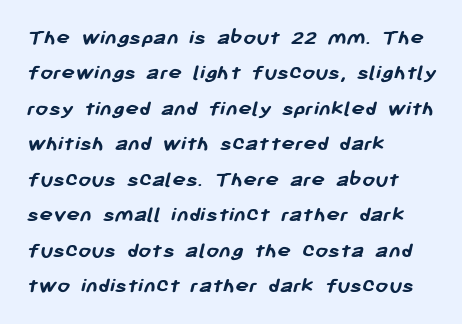
Short note: letters normally spaced. The passage shown is not underscored anywhere. You'd pick this weight for a headline — it's a proper bold. Regular leading.
